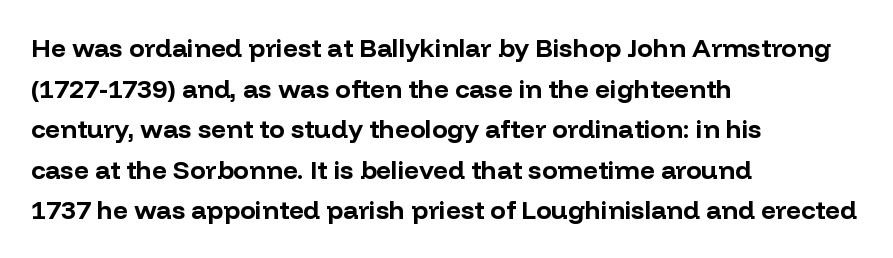
{"italic": "no", "bold": "yes", "underline": "no", "align": "left", "line_spacing": "normal", "line_spacing_ratio": 1.56, "letter_spacing": "normal", "letter_spacing_em": 0.0, "glyph_px": 26}
